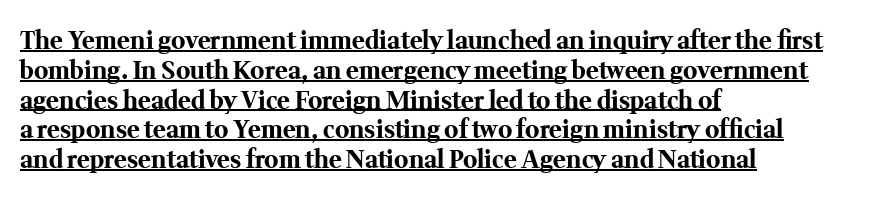
{"italic": "no", "bold": "yes", "underline": "yes", "align": "left", "line_spacing_ratio": 1.24, "letter_spacing": "normal", "letter_spacing_em": 0.0, "glyph_px": 24}
